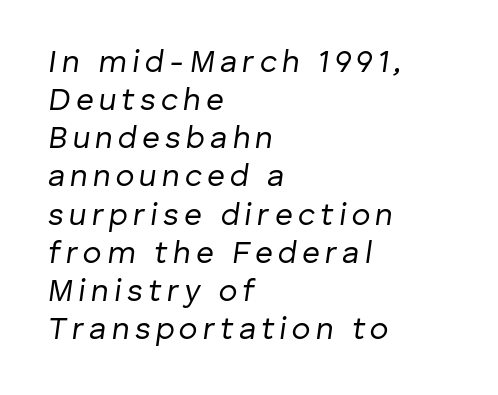
Typeset ragged right — the left edge is the straight one. Type without underlining. The glyphs look as if they've been sheared to an angle. The letters advance in unequal steps, a hallmark of proportional type.
